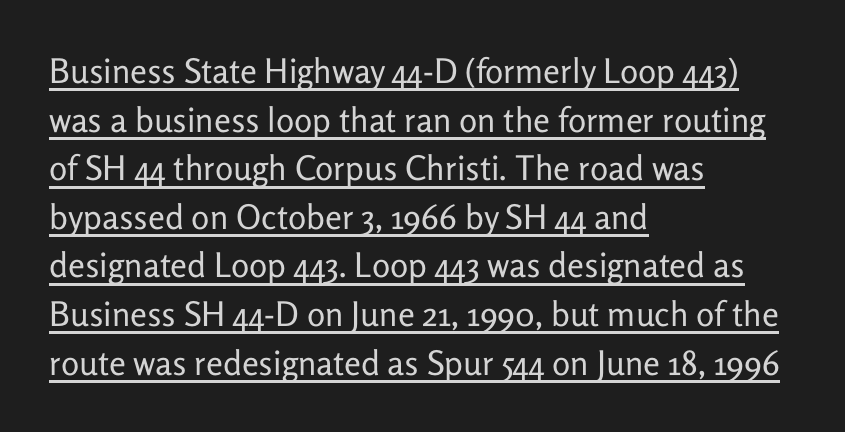
Q: Is the text bold? A: No.
Q: Is the text italic (slanted)? A: No, it is upright.
Q: Is the typeface a serif or a sans-serif typeface? A: Sans-serif.
Q: Is the text underlined? A: Yes.
Q: How is the paragraph aligned? A: Left-aligned.
Q: Is the spacing between letters normal or unusually wide? A: Normal.
Q: Is the spacing between lines tight, normal or loose? A: Normal.
Q: Width (condensed, normal, or wide)? A: Normal.
Q: Stroke contrast? A: Low.
Q: x-height? A: Medium.
Q: Monospaced? A: No.
